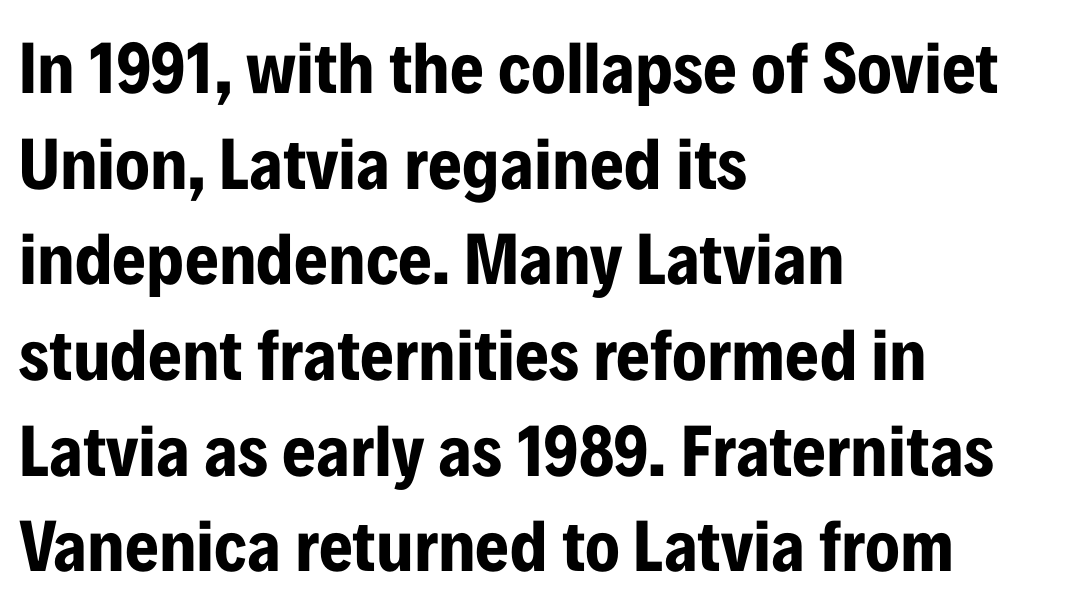
The image shows 73 px bold, condensed sans-serif type, upright; set left-aligned, normal line spacing (1.31x), normal letter spacing, not underlined; low stroke contrast and a medium x-height.
